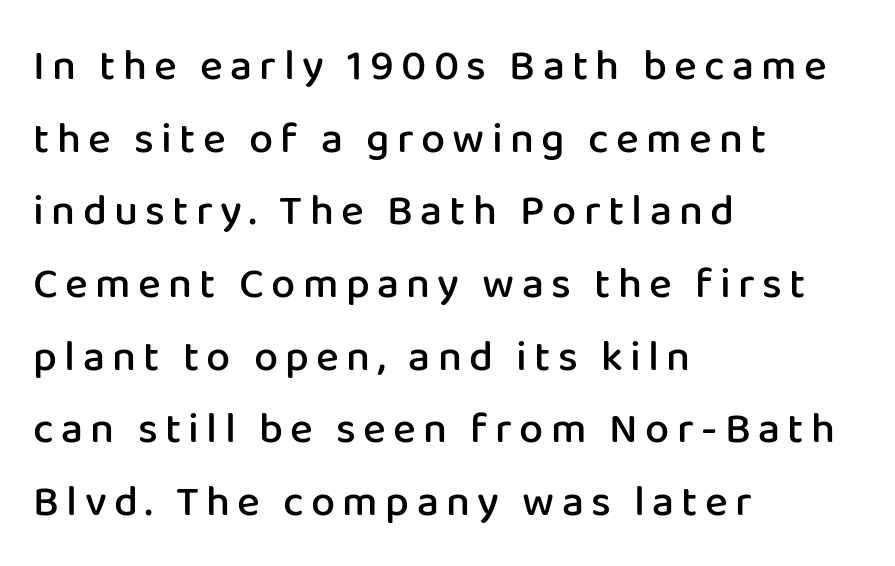
Stroke thickness is moderately raised; the sample reads as semibold. The glyphs in this specimen are sans serif. Line spacing here is normal. A typesetter would call this proportional, since set widths differ per character. Nobody drew a line under any word here.
